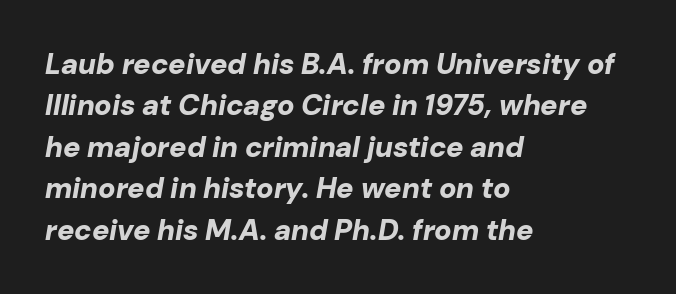
The image shows 29 px bold type, italic (leaning right); set left-aligned, normal line spacing (1.43x), normal letter spacing, not underlined; low stroke contrast and a medium x-height.
